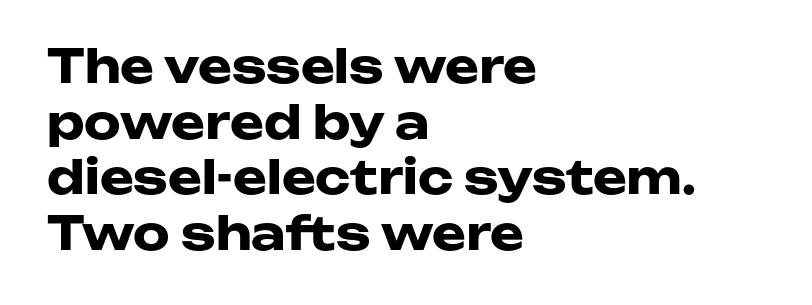
{"serif": "no", "italic": "no", "bold": "yes", "weight": "heavy", "width": "wide", "stroke_contrast": "low", "x_height": "medium", "monospaced": "no", "underline": "no", "align": "left", "line_spacing_ratio": 1.21, "letter_spacing": "normal", "letter_spacing_em": 0.0, "glyph_px": 46}
